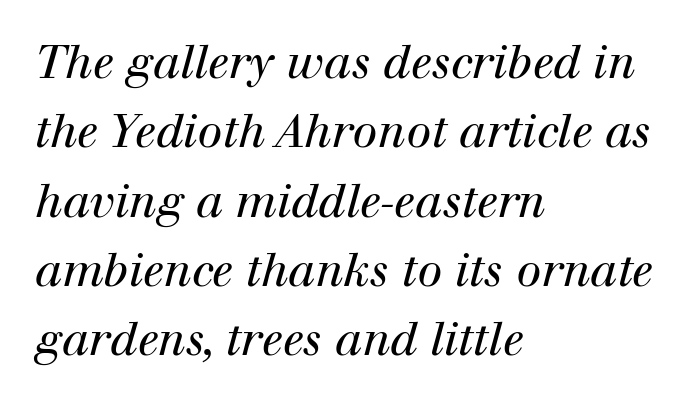
The image shows 45 px regular-weight serif type, italic (leaning right); set left-aligned, normal line spacing (1.54x), normal letter spacing, not underlined; high stroke contrast and a medium x-height.
